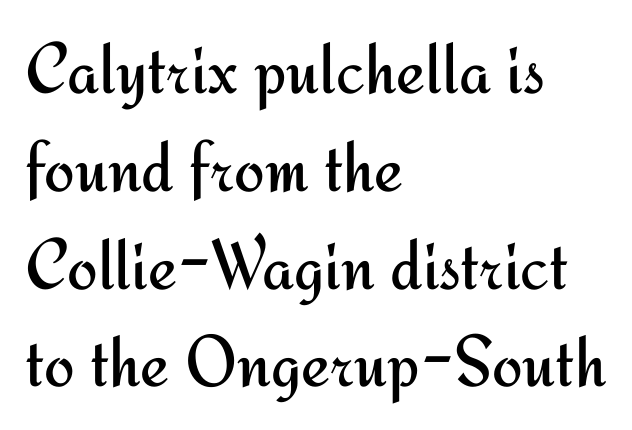
The image shows 73 px regular-weight sans-serif type, upright; set left-aligned, normal line spacing (1.34x), normal letter spacing, not underlined; medium stroke contrast and a small x-height.
